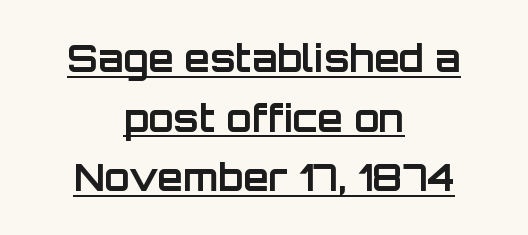
{"serif": "no", "italic": "no", "bold": "yes", "weight": "bold", "width": "normal", "stroke_contrast": "low", "x_height": "large", "monospaced": "no", "underline": "yes", "align": "center", "line_spacing": "normal", "line_spacing_ratio": 1.61, "letter_spacing": "normal", "letter_spacing_em": 0.0, "glyph_px": 37}
